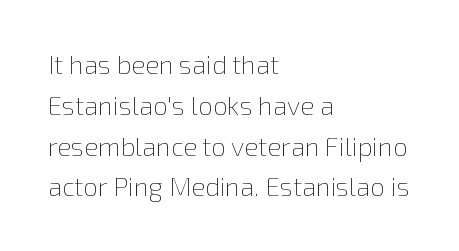
The gap between lines stays unmarked. No extra tracking has been applied to these lines. Does the leading feel generous? No, just average. Short and long lines alike share a common starting point at left.
